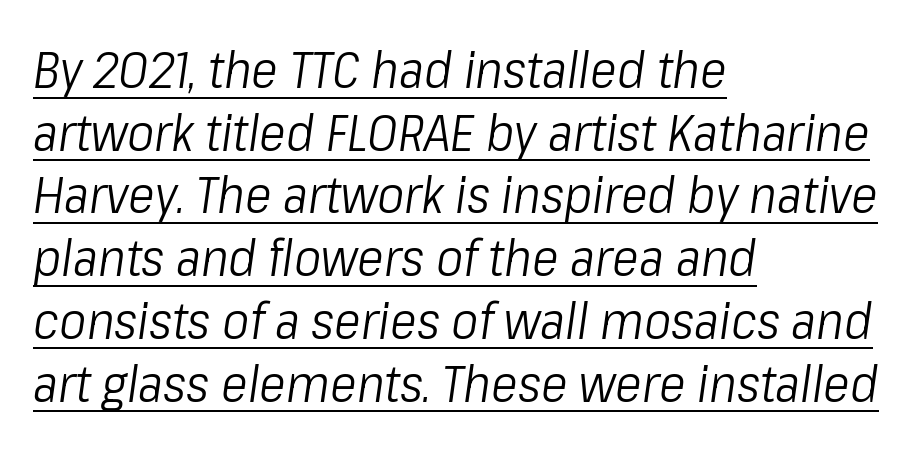
{"italic": "yes", "lean": "right", "slant_degrees": 8, "bold": "no", "weight": "light", "width": "condensed", "stroke_contrast": "low", "x_height": "medium", "monospaced": "no", "underline": "yes", "align": "left", "line_spacing_ratio": 1.23, "letter_spacing": "normal", "letter_spacing_em": 0.0, "glyph_px": 51}
